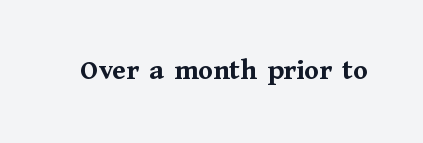
{"serif": "yes", "italic": "no", "bold": "yes", "weight": "semibold", "width": "normal", "stroke_contrast": "medium", "x_height": "medium", "monospaced": "no", "underline": "no", "letter_spacing": "normal", "letter_spacing_em": 0.0, "glyph_px": 30}
